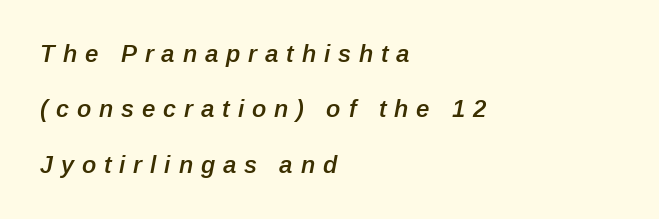
{"italic": "yes", "lean": "right", "slant_degrees": 12, "bold": "semi", "underline": "no", "align": "left", "line_spacing": "loose", "line_spacing_ratio": 2.31, "letter_spacing": "wide", "letter_spacing_em": 0.33, "glyph_px": 24}
